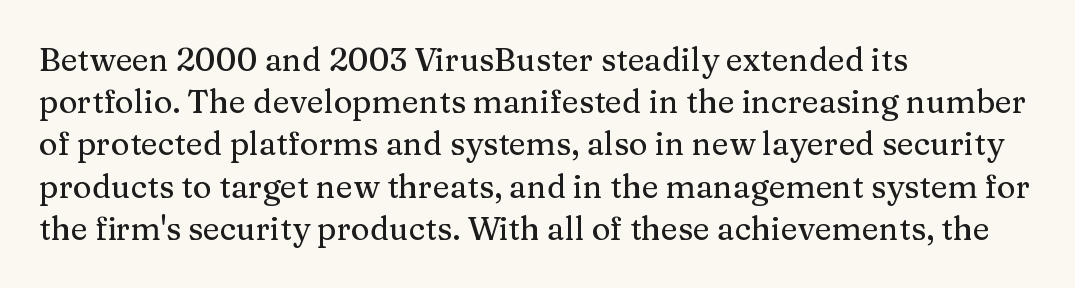
Q: Is the text italic (slanted)? A: No, it is upright.
Q: Is the typeface a serif or a sans-serif typeface? A: Serif.
Q: Is the text underlined? A: No.
Q: How is the paragraph aligned? A: Left-aligned.
Q: Is the spacing between letters normal or unusually wide? A: Normal.
Q: Is the spacing between lines tight, normal or loose? A: Normal.
Q: Width (condensed, normal, or wide)? A: Normal.
Q: Stroke contrast? A: Medium.
Q: x-height? A: Medium.
Q: Monospaced? A: No.
